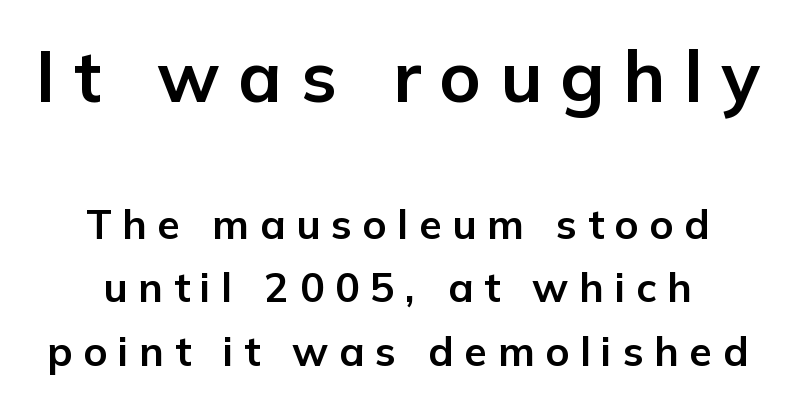
Q: Is the text bold? A: Yes.
Q: Is the text italic (slanted)? A: No, it is upright.
Q: Is the typeface a serif or a sans-serif typeface? A: Sans-serif.
Q: Is the text underlined? A: No.
Q: How is the paragraph aligned? A: Centered.
Q: Is the spacing between letters normal or unusually wide? A: Unusually wide.
Q: Is the spacing between lines tight, normal or loose? A: Normal.
Q: Which block of text is set in a larger size, the first (top) or the second (bottom)? A: The first (top) one.
Q: Width (condensed, normal, or wide)? A: Normal.
Q: Stroke contrast? A: Low.
Q: x-height? A: Medium.
Q: Monospaced? A: No.
